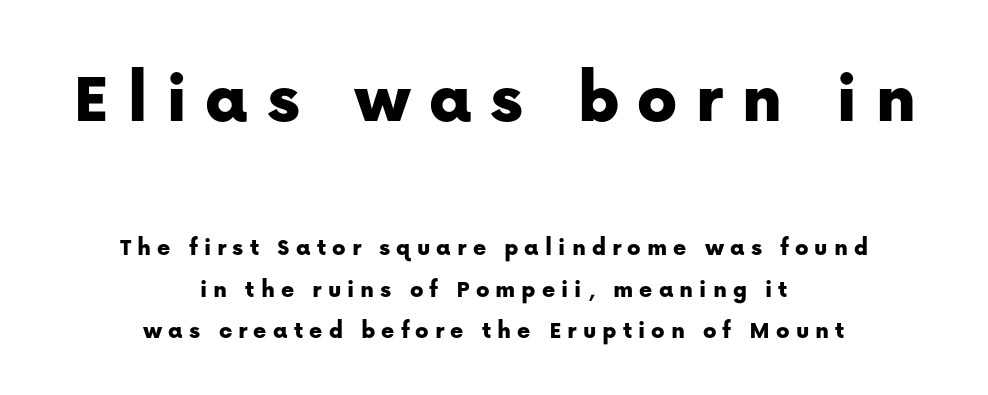
The image shows 74 px sans-serif type, upright; set centered, normal line spacing (1.67x), unusually wide letter spacing (+0.24 em), not underlined; the first (top) block is 2.96x larger; low stroke contrast and a medium x-height.
